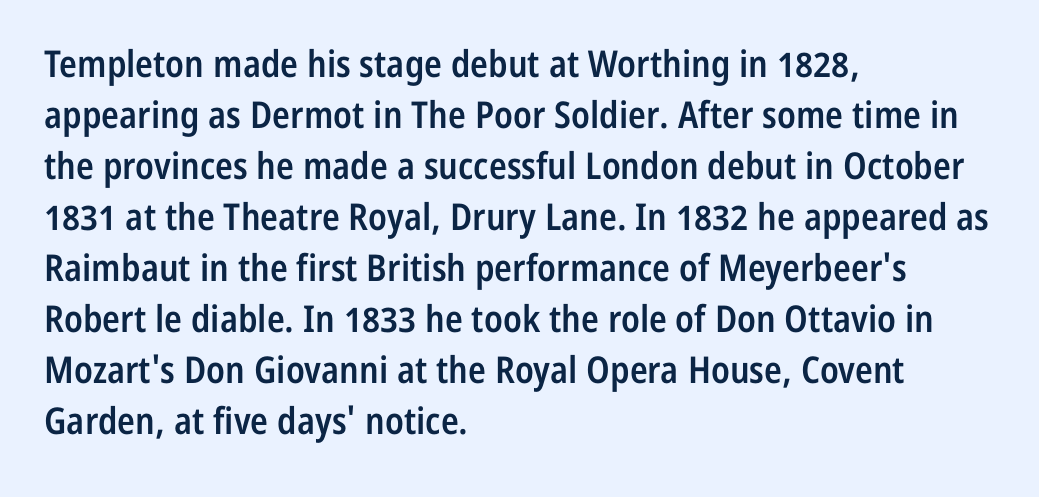
This rendering leaves character spacing at its baseline value. Quick note: not italic, upright. A semibold gives these letters moderate extra thickness, short of bold. Varying glyph widths throughout — classic text-font behaviour. Where is the straight margin? On the left.
